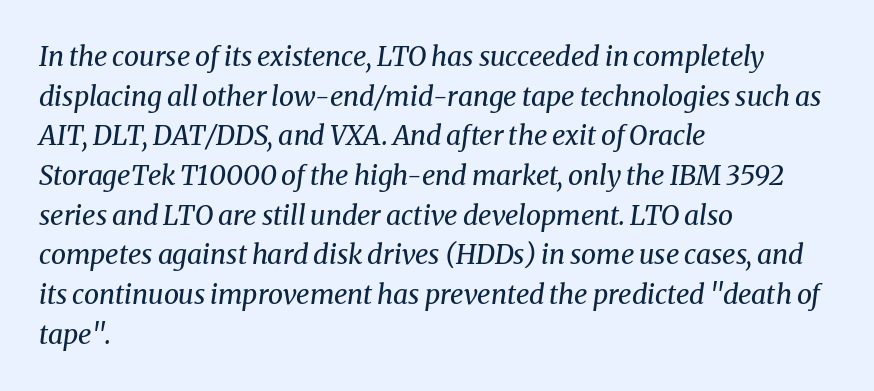
The image shows 27 px text type, italic (leaning right); set left-aligned, normal line spacing (1.47x), normal letter spacing, not underlined.
